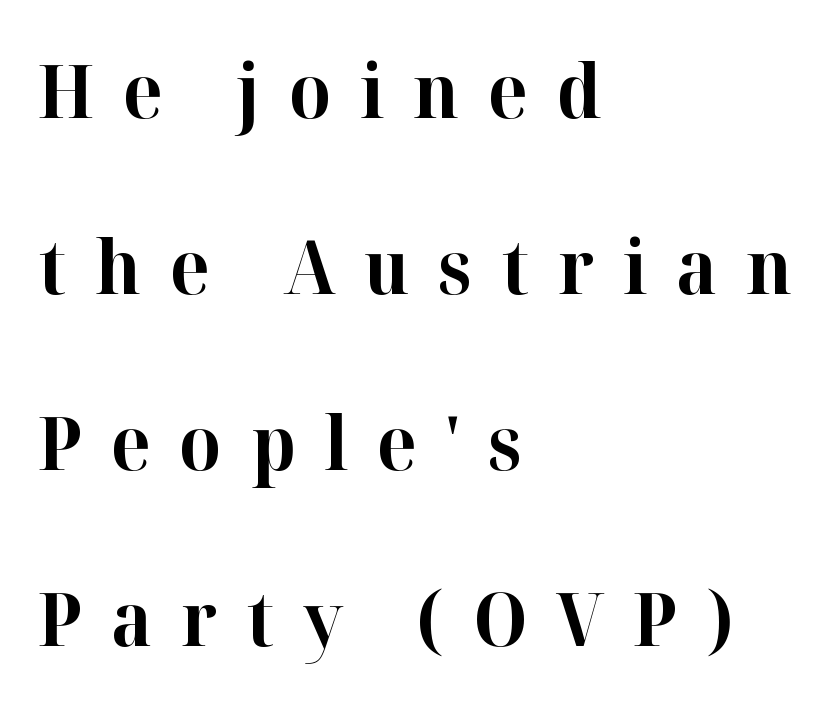
{"serif": "yes", "italic": "no", "bold": "yes", "weight": "bold", "width": "normal", "stroke_contrast": "high", "x_height": "medium", "monospaced": "no", "underline": "no", "align": "left", "line_spacing": "loose", "line_spacing_ratio": 2.38, "letter_spacing": "wide", "letter_spacing_em": 0.39, "glyph_px": 74}
